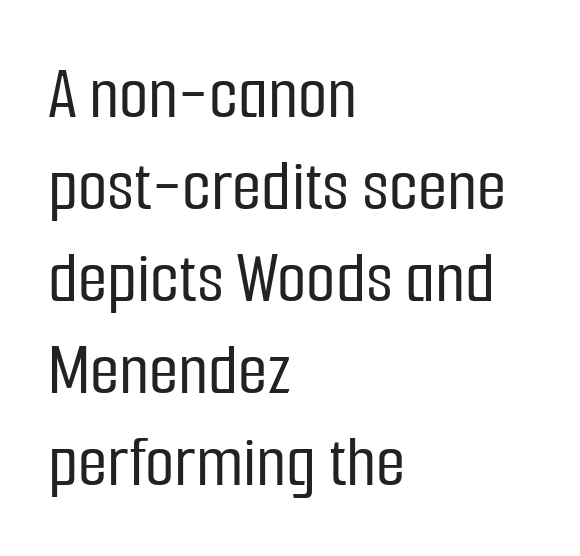
Q: Is the text italic (slanted)? A: No, it is upright.
Q: Is the typeface a serif or a sans-serif typeface? A: Sans-serif.
Q: Is the text underlined? A: No.
Q: How is the paragraph aligned? A: Left-aligned.
Q: Is the spacing between letters normal or unusually wide? A: Normal.
Q: Width (condensed, normal, or wide)? A: Condensed.
Q: Stroke contrast? A: Low.
Q: x-height? A: Medium.
Q: Monospaced? A: No.
